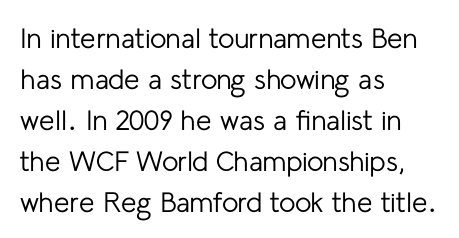
Glance below the letters and you will spot only blank space. These lines are set flush left with a ragged right edge. Upright lettering throughout. Leading matches the norm, producing a regular column.
